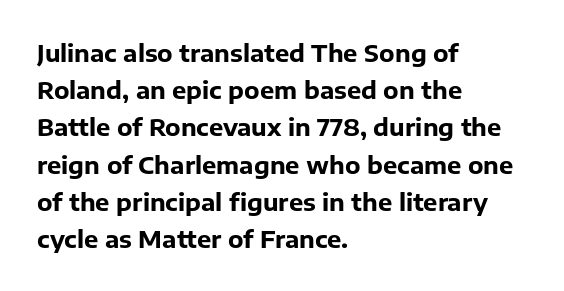
The image shows 24 px bold type, upright; set left-aligned, normal line spacing (1.55x), normal letter spacing, not underlined.
